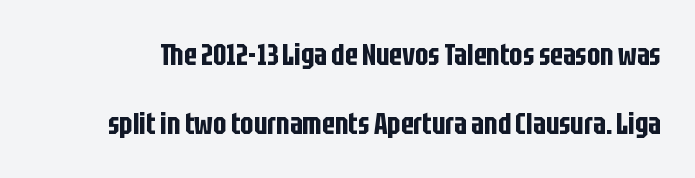
Q: Is the text italic (slanted)? A: No, it is upright.
Q: Is the typeface a serif or a sans-serif typeface? A: Sans-serif.
Q: Is the text underlined? A: No.
Q: Is the spacing between letters normal or unusually wide? A: Normal.
Q: Is the spacing between lines tight, normal or loose? A: Loose.
Q: Width (condensed, normal, or wide)? A: Condensed.
Q: Stroke contrast? A: Low.
Q: x-height? A: Large.
Q: Monospaced? A: No.
